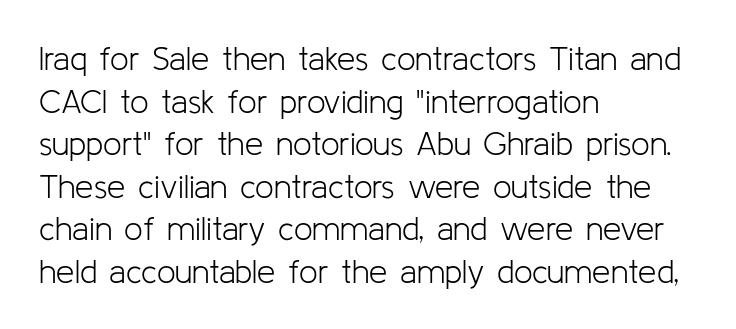
This is not heavy type; no bold has been used. No extra tracking has been applied to these lines. Lines of text with bare space underneath. The letters stand upright; this is a roman face. The paragraph shown leans on its left margin. Does the type have serifs? No, each stem ends abruptly.
